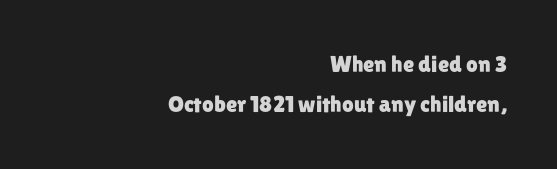
Q: Is the text italic (slanted)? A: No, it is upright.
Q: Is the text underlined? A: No.
Q: How is the paragraph aligned? A: Right-aligned.
Q: Is the spacing between letters normal or unusually wide? A: Normal.
